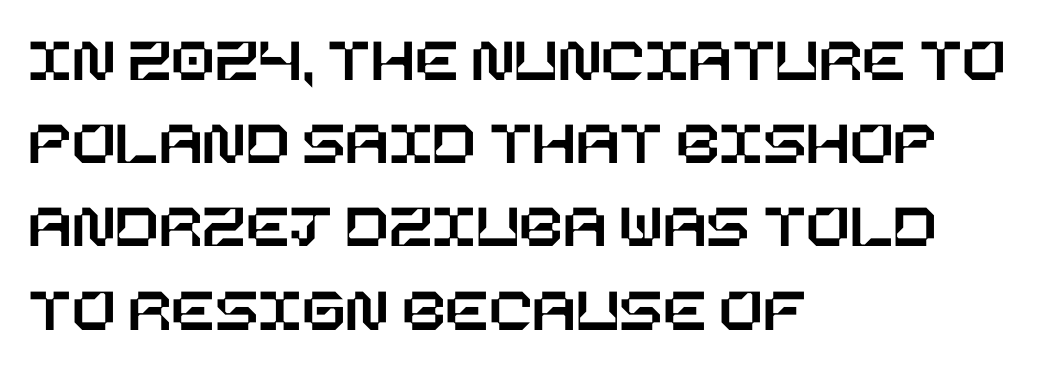
Q: Is the text italic (slanted)? A: No, it is upright.
Q: Is the text underlined? A: No.
Q: How is the paragraph aligned? A: Left-aligned.
Q: Is the spacing between letters normal or unusually wide? A: Normal.
Q: Is the spacing between lines tight, normal or loose? A: Normal.
Q: Width (condensed, normal, or wide)? A: Normal.
Q: Stroke contrast? A: Low.
Q: x-height? A: Large.
